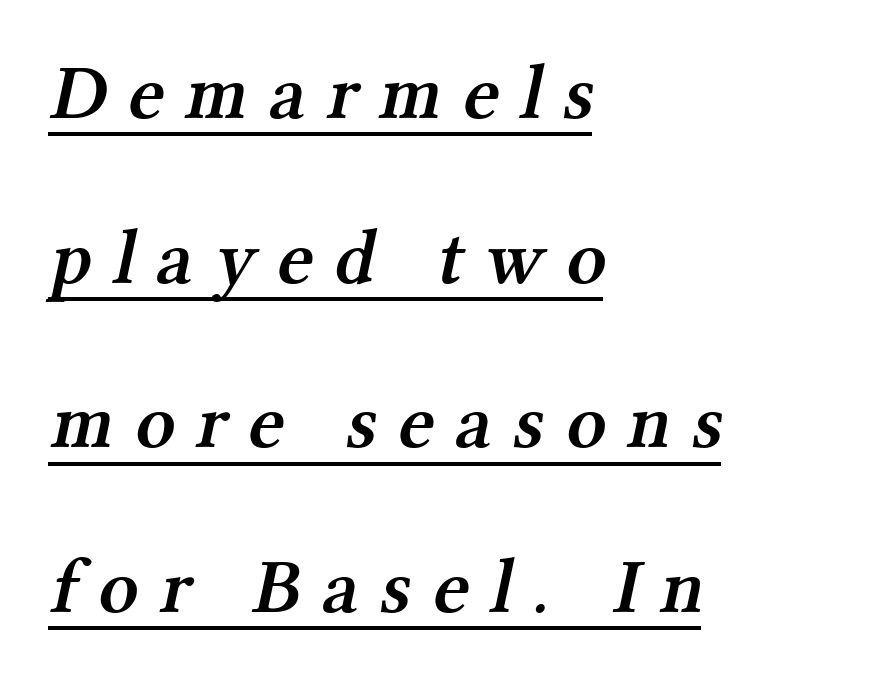
Q: Is the text bold? A: Semi-bold.
Q: Is the typeface a serif or a sans-serif typeface? A: Serif.
Q: Is the text underlined? A: Yes.
Q: How is the paragraph aligned? A: Left-aligned.
Q: Is the spacing between letters normal or unusually wide? A: Unusually wide.
Q: Is the spacing between lines tight, normal or loose? A: Loose.
Q: Width (condensed, normal, or wide)? A: Normal.
Q: Stroke contrast? A: Medium.
Q: x-height? A: Medium.
Q: Monospaced? A: No.
